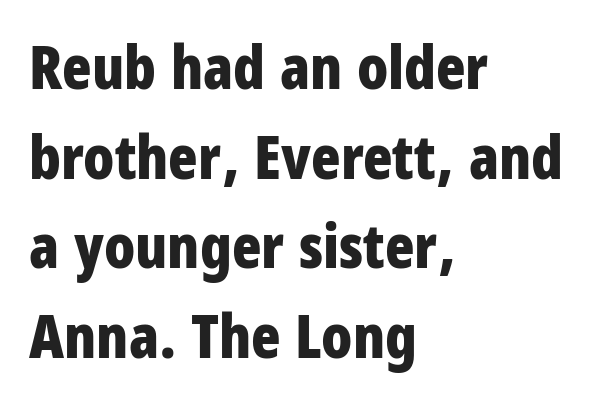
The image shows 61 px bold, condensed sans-serif type, upright; set left-aligned, normal line spacing (1.47x), normal letter spacing, not underlined; low stroke contrast and a large x-height.
